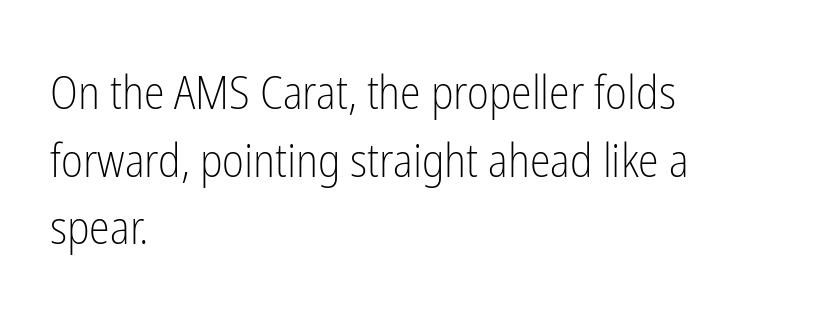
The image shows 47 px light, condensed sans-serif type, upright; set left-aligned, normal line spacing (1.44x), normal letter spacing, not underlined; low stroke contrast and a medium x-height.
